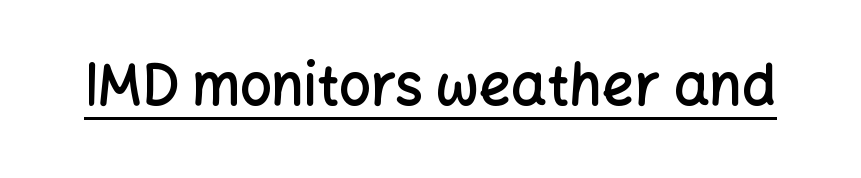
The image shows 56 px semibold sans-serif type, upright; set normal letter spacing, underlined; low stroke contrast and a medium x-height.
